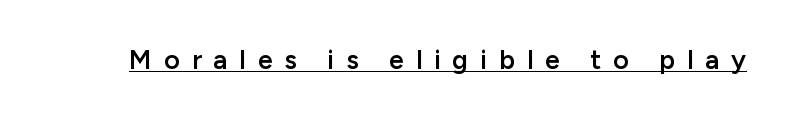
The image shows 27 px text type, upright; set unusually wide letter spacing (+0.44 em), underlined.
